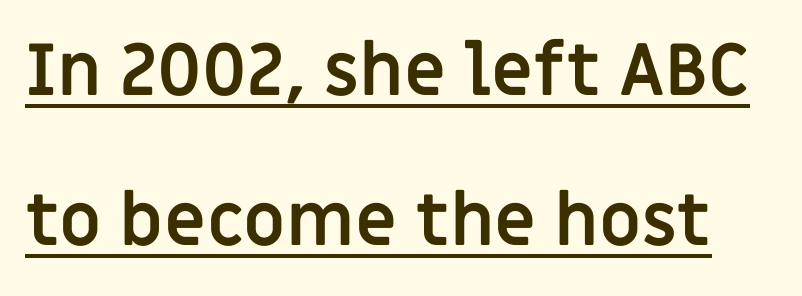
{"serif": "no", "italic": "no", "bold": "yes", "weight": "semibold", "width": "normal", "stroke_contrast": "low", "x_height": "large", "monospaced": "no", "underline": "yes", "line_spacing": "loose", "line_spacing_ratio": 2.09, "letter_spacing": "normal", "letter_spacing_em": 0.0, "glyph_px": 72}
